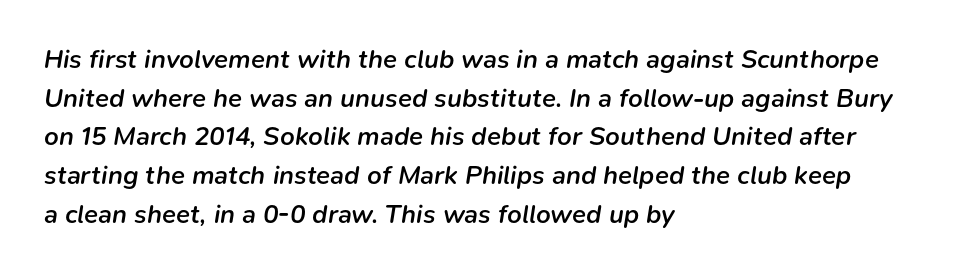
Q: Is the text bold? A: Semi-bold.
Q: Is the text italic (slanted)? A: Yes, it leans right by about 9 degrees.
Q: Is the text underlined? A: No.
Q: How is the paragraph aligned? A: Left-aligned.
Q: Is the spacing between letters normal or unusually wide? A: Normal.
Q: Is the spacing between lines tight, normal or loose? A: Normal.
